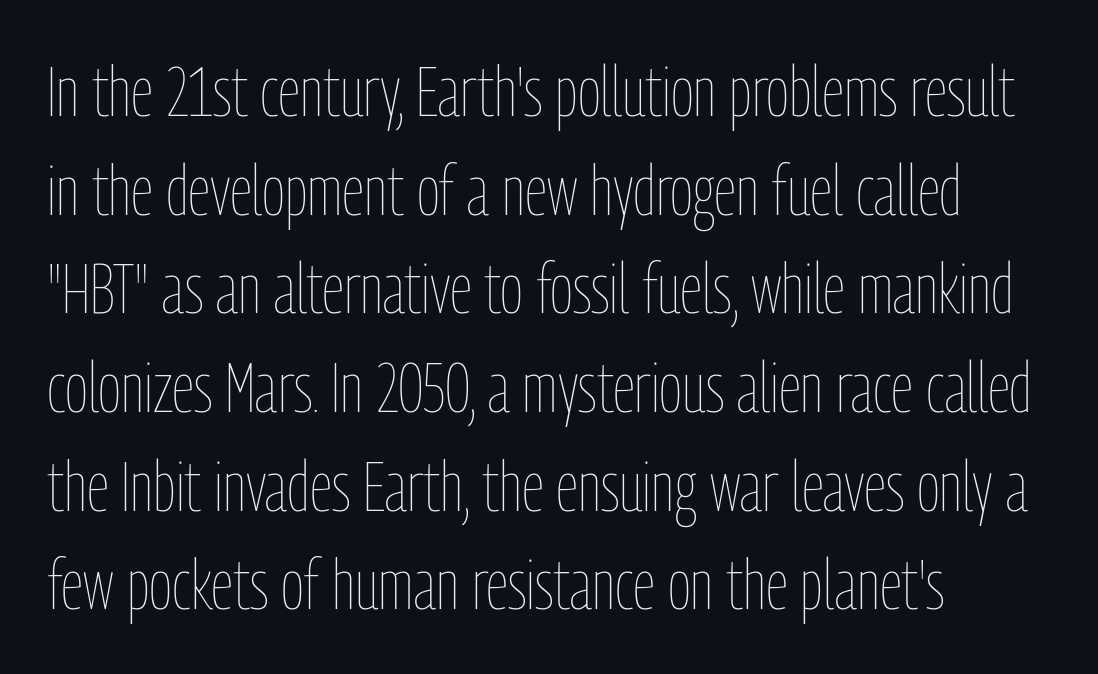
Q: Is the text bold? A: No.
Q: Is the text italic (slanted)? A: No, it is upright.
Q: Is the text underlined? A: No.
Q: How is the paragraph aligned? A: Left-aligned.
Q: Is the spacing between letters normal or unusually wide? A: Normal.
Q: Is the spacing between lines tight, normal or loose? A: Normal.
Q: Width (condensed, normal, or wide)? A: Condensed.
Q: Stroke contrast? A: Low.
Q: x-height? A: Medium.
Q: Monospaced? A: No.
